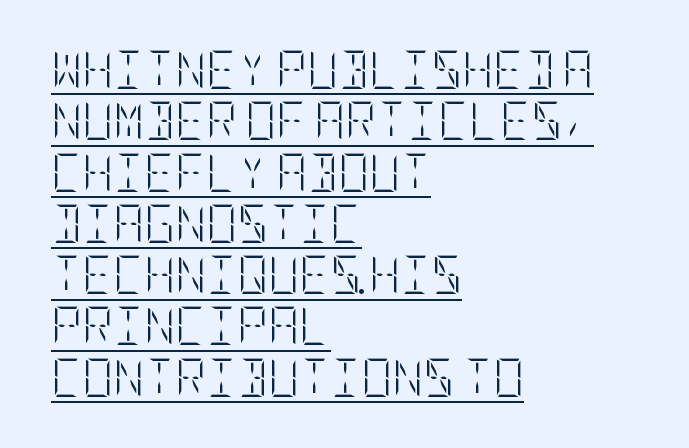
Think standard paragraph weight, or any step lighter than that. The line texture is even and compact thanks to regular tracking. One glance says typical: line gaps are just what's usual. Caption: lettering with a line underneath. When letters stand straight like this, we call the style roman or upright.
